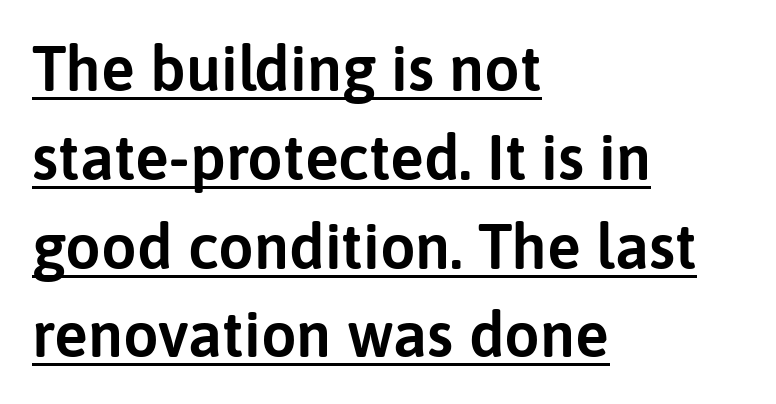
You could not count columns in this text — the font is proportionally spaced. Leading matches the norm, producing a regular column. Style check: upright. Notice how a bar underscores the lettering throughout. Horizontally, the lines are justified to the leading edge only. Each word holds together tightly as a unit, with standard inter-letter gaps.
